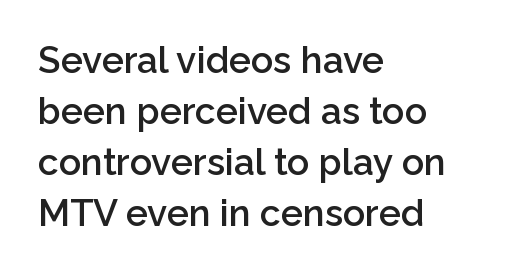
What stands out about the letter spacing? Nothing — it is the standard amount. Weight check: semibold — heavier than regular, not quite bold. The specimen omits any rule beneath the text block's lines. These lines are rendered in a variable-pitch font.
